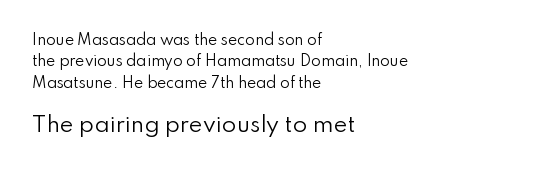
Q: Is the text bold? A: No.
Q: Is the text italic (slanted)? A: No, it is upright.
Q: Is the text underlined? A: No.
Q: How is the paragraph aligned? A: Left-aligned.
Q: Is the spacing between letters normal or unusually wide? A: Normal.
Q: Is the spacing between lines tight, normal or loose? A: Normal.
Q: Which block of text is set in a larger size, the first (top) or the second (bottom)? A: The second (bottom) one.
